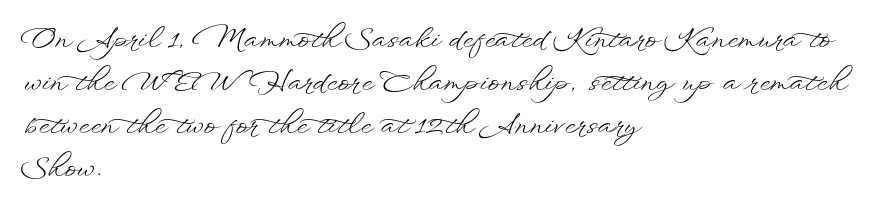
The image shows 28 px light, wide type; set left-aligned, normal line spacing (1.54x), normal letter spacing, not underlined; low stroke contrast and a small x-height.
